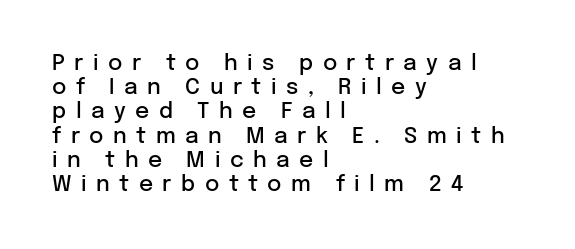
{"italic": "no", "bold": "semi", "underline": "no", "align": "left", "line_spacing": "tight", "line_spacing_ratio": 1.1, "letter_spacing": "wide", "letter_spacing_em": 0.43, "glyph_px": 22}
